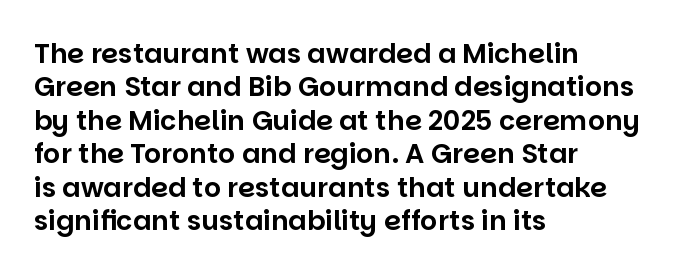
The image shows 27 px text type, upright; set left-aligned, line spacing 1.24x, normal letter spacing, not underlined.
